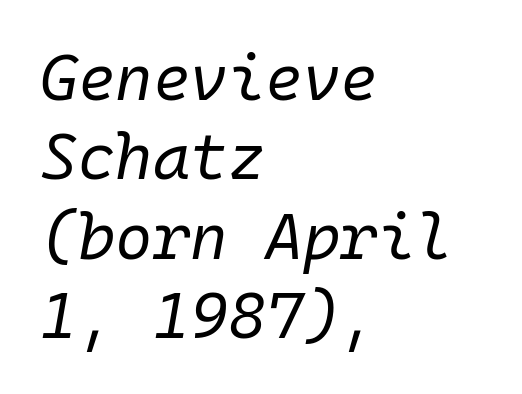
In terms of posture, this sample is oblique. Type without underlining. Letter spacing: default. Note the uniform advance width — an 'i' takes as much space as an 'm'. Does the copy run flush right? No — it runs flush left.
